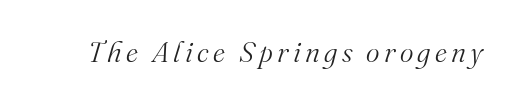
The space directly below the letters is spotless. Varying glyph widths throughout — classic text-font behaviour. Weight: not bold — regular or lighter. The typography opts for an oblique posture over an upright one.
